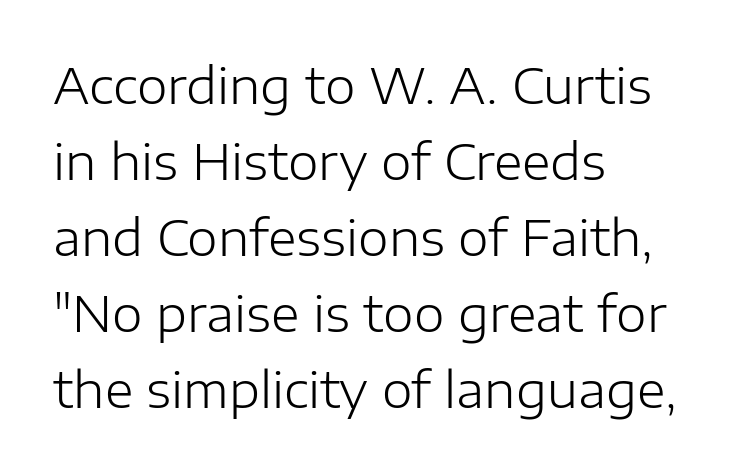
Q: Is the text bold? A: No.
Q: Is the text italic (slanted)? A: No, it is upright.
Q: Is the typeface a serif or a sans-serif typeface? A: Sans-serif.
Q: Is the text underlined? A: No.
Q: How is the paragraph aligned? A: Left-aligned.
Q: Is the spacing between letters normal or unusually wide? A: Normal.
Q: Is the spacing between lines tight, normal or loose? A: Normal.
Q: Width (condensed, normal, or wide)? A: Normal.
Q: Stroke contrast? A: Low.
Q: x-height? A: Medium.
Q: Monospaced? A: No.
